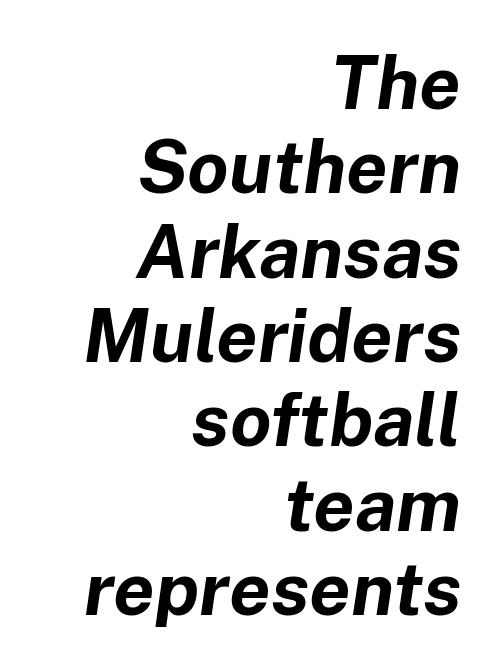
Q: Is the text bold? A: Yes.
Q: Is the text italic (slanted)? A: Yes, it leans right by about 8 degrees.
Q: Is the text underlined? A: No.
Q: How is the paragraph aligned? A: Right-aligned.
Q: Is the spacing between letters normal or unusually wide? A: Normal.
Q: Is the spacing between lines tight, normal or loose? A: Tight.
Q: Width (condensed, normal, or wide)? A: Normal.
Q: Stroke contrast? A: Low.
Q: x-height? A: Medium.
Q: Monospaced? A: No.
